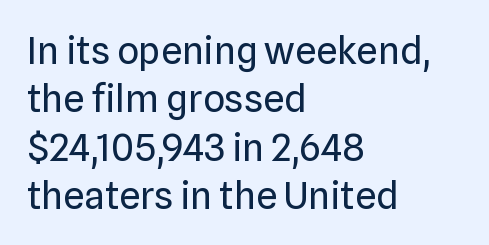
Q: Is the text bold? A: No.
Q: Is the text italic (slanted)? A: No, it is upright.
Q: Is the typeface a serif or a sans-serif typeface? A: Sans-serif.
Q: Is the text underlined? A: No.
Q: How is the paragraph aligned? A: Left-aligned.
Q: Is the spacing between letters normal or unusually wide? A: Normal.
Q: Is the spacing between lines tight, normal or loose? A: Normal.
Q: Width (condensed, normal, or wide)? A: Normal.
Q: Stroke contrast? A: Low.
Q: x-height? A: Medium.
Q: Monospaced? A: No.
